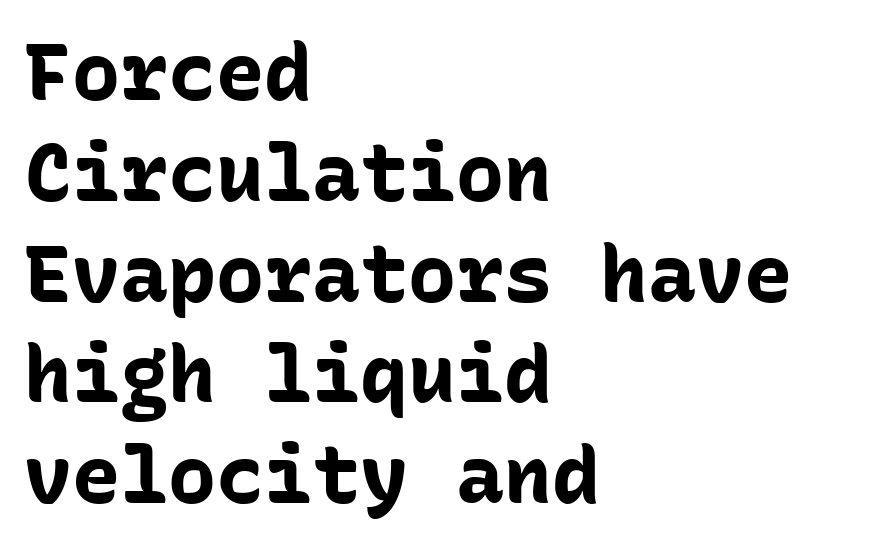
The image shows 80 px bold sans-serif type, upright, monospaced; set left-aligned, normal line spacing (1.26x), normal letter spacing, not underlined; low stroke contrast and a medium x-height.
